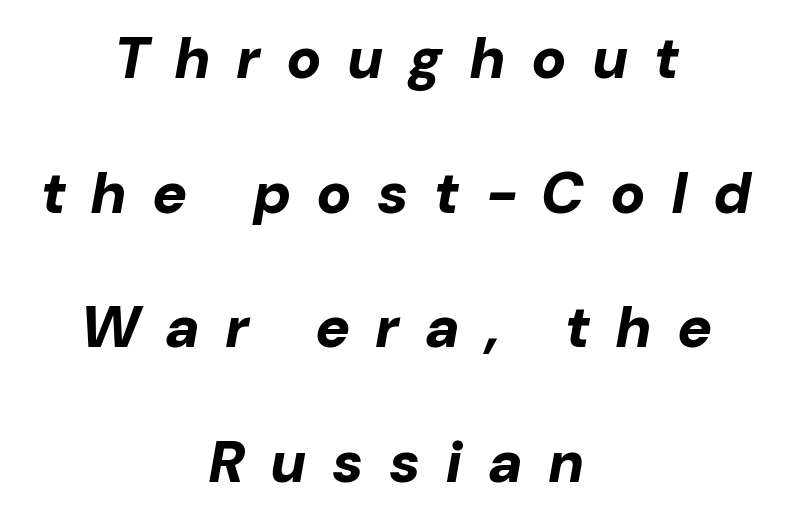
The image shows 58 px bold type, italic (leaning right); set centered, loose line spacing (2.32x), unusually wide letter spacing (+0.47 em), not underlined; low stroke contrast and a medium x-height.
